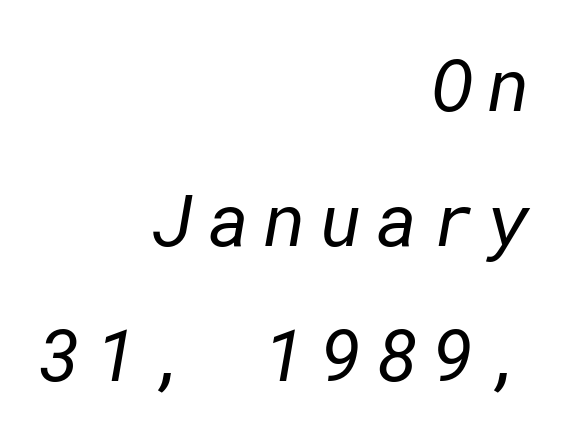
The paragraph has a hard right edge and a soft left edge. A light-to-regular cut is what we see here. What kind of face is this? One without serifs — a sans. Glance below the letters and you will spot only blank space.
